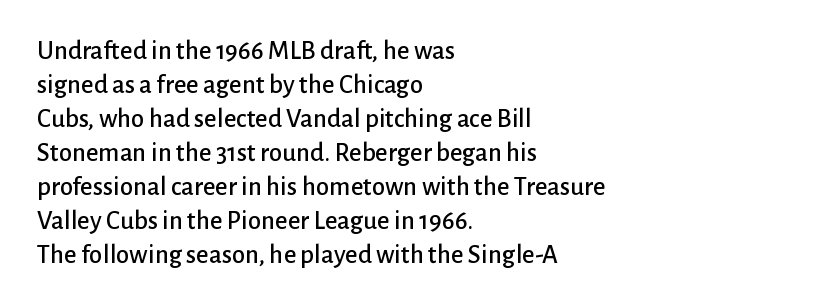
The image shows 27 px text type, upright; set left-aligned, normal line spacing (1.26x), normal letter spacing, not underlined.
